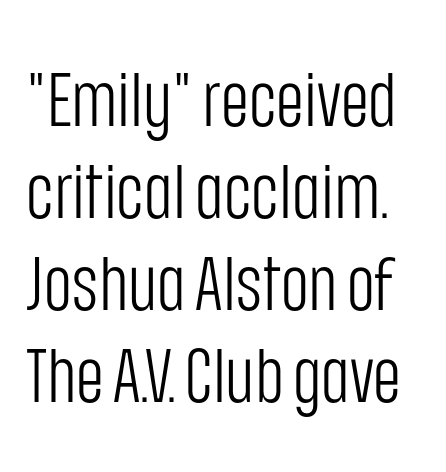
Is the letter spacing exaggerated? No — it looks like the ordinary default. Typographically, this falls in the sans-serif category. Underline: absent. The face used here is proportionally spaced, like ordinary book or web type.
